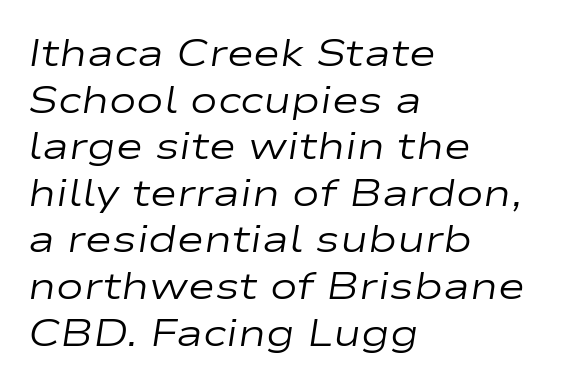
{"italic": "yes", "lean": "right", "slant_degrees": 9, "bold": "no", "weight": "regular", "width": "wide", "stroke_contrast": "low", "x_height": "medium", "monospaced": "no", "underline": "no", "align": "left", "line_spacing": "normal", "line_spacing_ratio": 1.26, "letter_spacing": "normal", "letter_spacing_em": 0.0, "glyph_px": 37}
